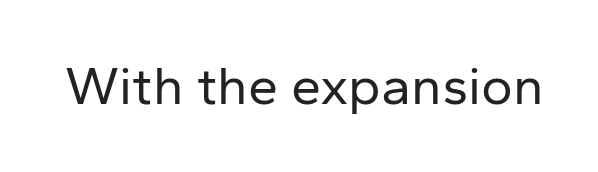
Q: Is the text bold? A: No.
Q: Is the text italic (slanted)? A: No, it is upright.
Q: Is the typeface a serif or a sans-serif typeface? A: Sans-serif.
Q: Is the text underlined? A: No.
Q: Is the spacing between letters normal or unusually wide? A: Normal.
Q: Width (condensed, normal, or wide)? A: Normal.
Q: Stroke contrast? A: Low.
Q: x-height? A: Medium.
Q: Monospaced? A: No.
